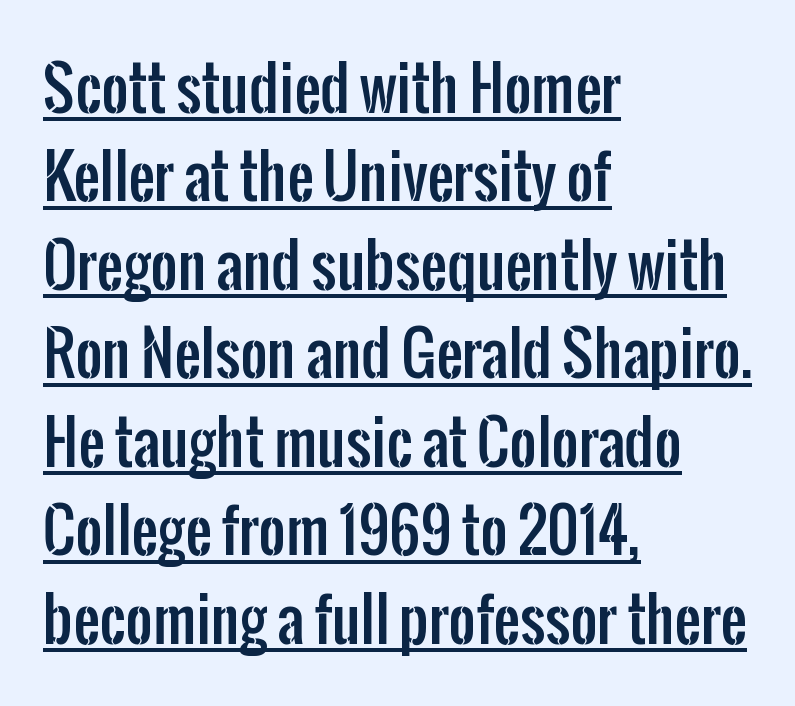
{"serif": "no", "italic": "no", "width": "condensed", "stroke_contrast": "low", "x_height": "medium", "monospaced": "no", "underline": "yes", "align": "left", "line_spacing": "normal", "line_spacing_ratio": 1.5, "letter_spacing": "normal", "letter_spacing_em": 0.0, "glyph_px": 59}
